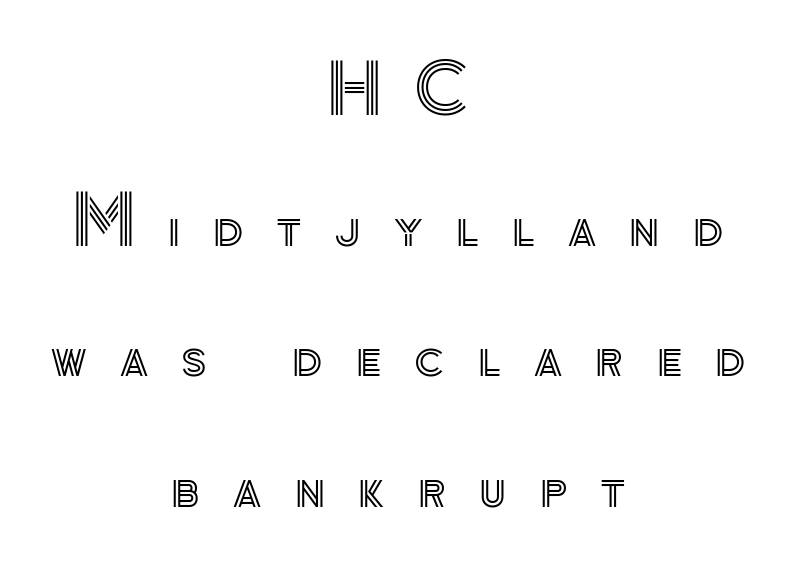
{"italic": "no", "width": "normal", "x_height": "small", "monospaced": "no", "underline": "no", "align": "center", "line_spacing": "loose", "line_spacing_ratio": 1.92, "letter_spacing": "wide", "letter_spacing_em": 0.49, "glyph_px": 68}
